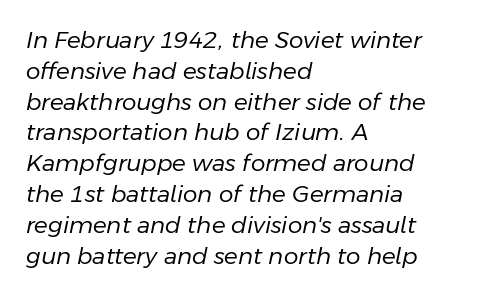
The image shows 23 px text type, italic (leaning right); set left-aligned, normal line spacing (1.34x), normal letter spacing, not underlined.
